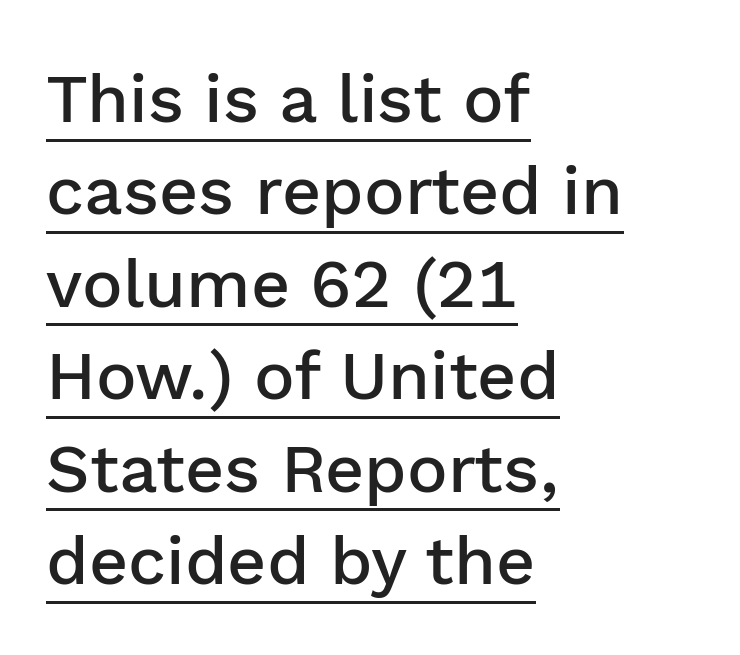
The typeface chosen for these lines omits serifs. The passage shown is typed in a proportional face where columns would drift. This is moderately heavy type, rendered in semibold. Horizontal bands of white between lines are of average thickness. The passage shown has conventional tracking throughout.
